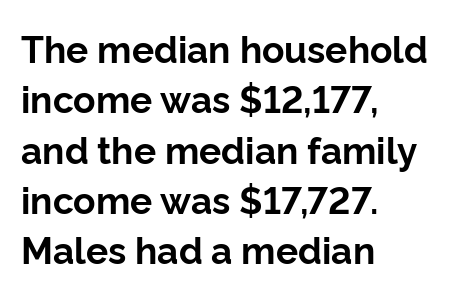
Designer's note — italics off, roman on. Leading matches the norm, producing a regular column. Students, this is bold: see how much ink each stroke carries. Character widths vary here, with narrow letters taking less room than wide ones. The passage is arranged the way most books set body copy — flush left. Nope, no serifs anywhere on these letters.
